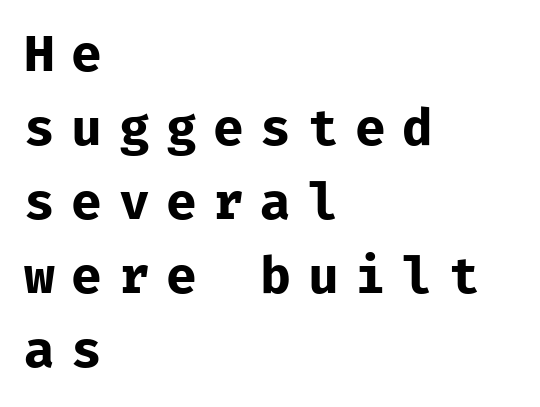
{"serif": "no", "italic": "no", "bold": "yes", "weight": "bold", "width": "normal", "stroke_contrast": "low", "x_height": "medium", "underline": "no", "align": "left", "line_spacing": "normal", "line_spacing_ratio": 1.48, "letter_spacing": "wide", "letter_spacing_em": 0.33, "glyph_px": 50}
